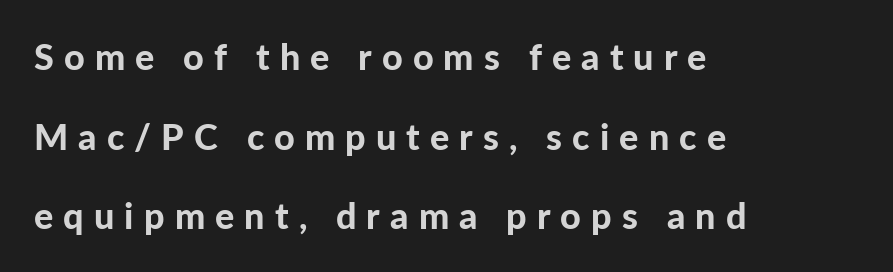
The image shows 36 px bold sans-serif type, upright; set left-aligned, loose line spacing (2.21x), unusually wide letter spacing (+0.28 em), not underlined; low stroke contrast and a medium x-height.
